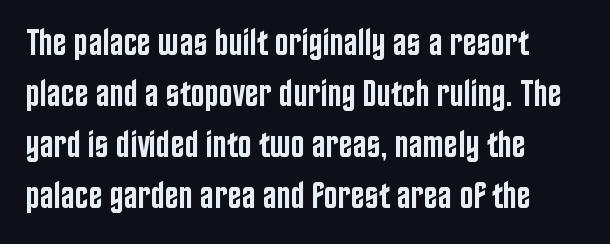
{"serif": "no", "italic": "no", "bold": "semi", "weight": "semibold", "width": "condensed", "stroke_contrast": "low", "x_height": "large", "monospaced": "no", "underline": "no", "align": "left", "line_spacing": "normal", "line_spacing_ratio": 1.38, "letter_spacing": "normal", "letter_spacing_em": 0.0, "glyph_px": 37}
